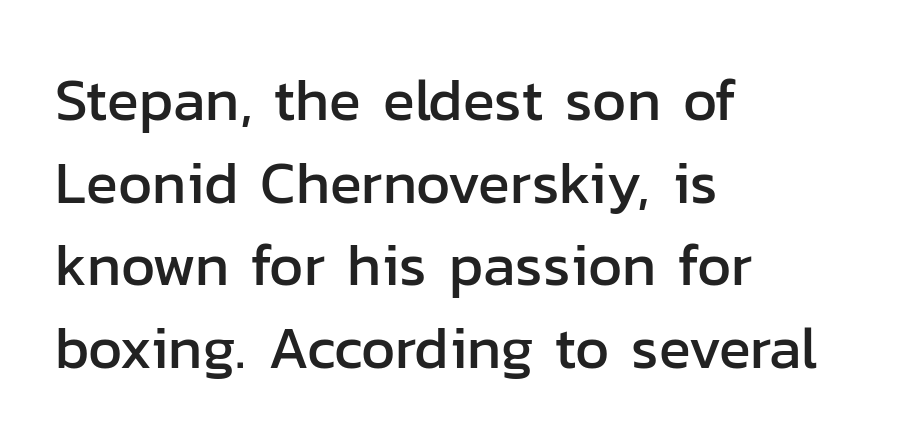
Q: Is the text italic (slanted)? A: No, it is upright.
Q: Is the typeface a serif or a sans-serif typeface? A: Sans-serif.
Q: Is the text underlined? A: No.
Q: How is the paragraph aligned? A: Left-aligned.
Q: Is the spacing between letters normal or unusually wide? A: Normal.
Q: Is the spacing between lines tight, normal or loose? A: Normal.
Q: Width (condensed, normal, or wide)? A: Normal.
Q: Stroke contrast? A: Low.
Q: x-height? A: Medium.
Q: Monospaced? A: No.
